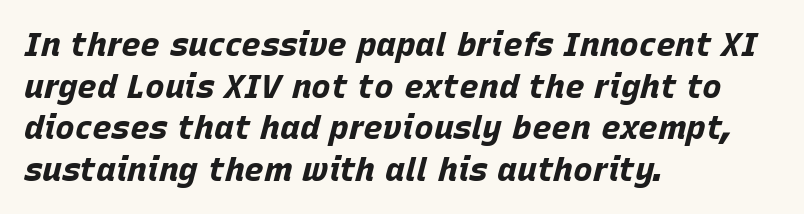
{"italic": "yes", "lean": "right", "slant_degrees": 15, "bold": "yes", "weight": "bold", "width": "normal", "stroke_contrast": "low", "x_height": "large", "monospaced": "no", "underline": "no", "align": "left", "line_spacing": "normal", "line_spacing_ratio": 1.26, "letter_spacing": "normal", "letter_spacing_em": 0.0, "glyph_px": 33}
